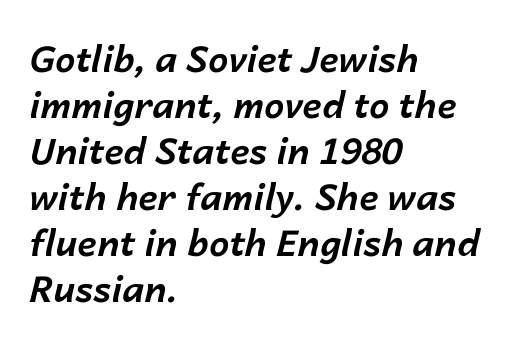
The rendering uses a moderate line-height, typical for paragraphs. It's the slanting kind of type. Proportional: the letters do not fall into vertical columns. Reading down the block, your eye returns to a fixed left position each line. The horizontal fit of the characters is conventional and even. Weight check: bold — yes, fully.
